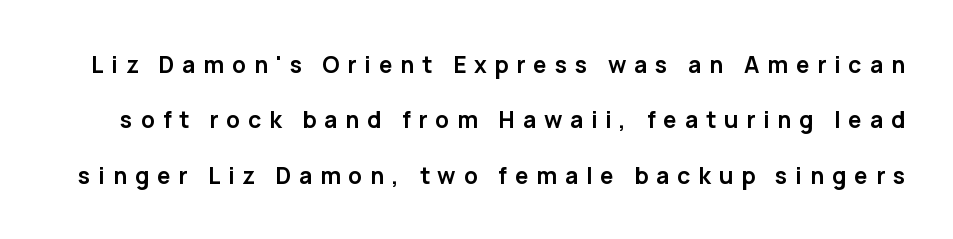
The image shows 23 px bold type, upright; set loose line spacing (2.41x), unusually wide letter spacing (+0.34 em), not underlined.
